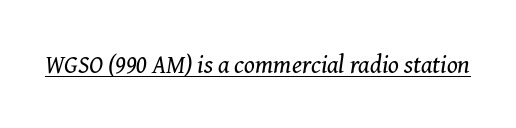
Q: Is the text bold? A: No.
Q: Is the text italic (slanted)? A: Yes, it leans right by about 8 degrees.
Q: Is the text underlined? A: Yes.
Q: Is the spacing between letters normal or unusually wide? A: Normal.
